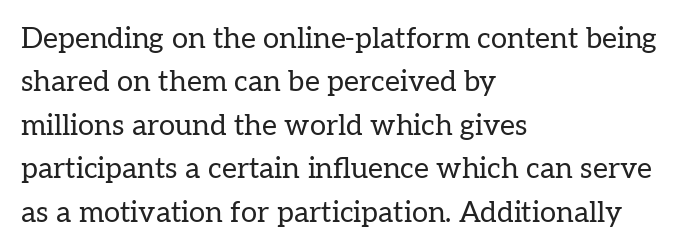
Q: Is the text bold? A: No.
Q: Is the text italic (slanted)? A: No, it is upright.
Q: Is the typeface a serif or a sans-serif typeface? A: Serif.
Q: Is the text underlined? A: No.
Q: How is the paragraph aligned? A: Left-aligned.
Q: Is the spacing between letters normal or unusually wide? A: Normal.
Q: Is the spacing between lines tight, normal or loose? A: Normal.
Q: Width (condensed, normal, or wide)? A: Normal.
Q: Stroke contrast? A: Low.
Q: x-height? A: Medium.
Q: Monospaced? A: No.
